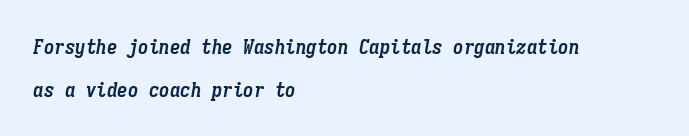
{"italic": "yes", "lean": "right", "slant_degrees": 9, "bold": "yes", "underline": "no", "align": "left", "line_spacing": "loose", "line_spacing_ratio": 2.03, "letter_spacing": "normal", "letter_spacing_em": 0.0, "glyph_px": 21}
